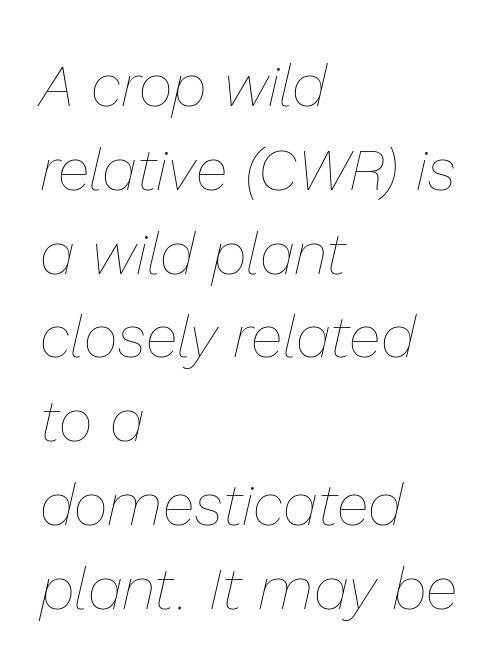
{"italic": "yes", "lean": "right", "slant_degrees": 13, "bold": "no", "weight": "thin", "width": "normal", "stroke_contrast": "low", "x_height": "medium", "monospaced": "no", "underline": "no", "align": "left", "line_spacing": "normal", "line_spacing_ratio": 1.42, "letter_spacing": "normal", "letter_spacing_em": 0.0, "glyph_px": 59}
